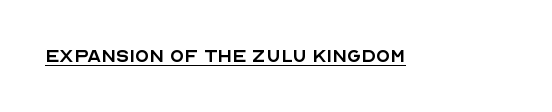
Q: Is the text bold? A: No.
Q: Is the text italic (slanted)? A: No, it is upright.
Q: Is the text underlined? A: Yes.
Q: Is the spacing between letters normal or unusually wide? A: Normal.
